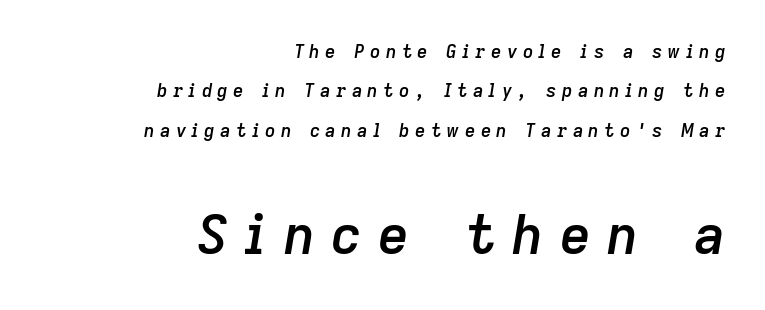
Quick note: italic. The gap between lines stays unmarked. The tracking jumps out immediately: characters are airy and widely separated. Slightly chunky letters — semibold, I'd say, not full bold. Airy leading.
